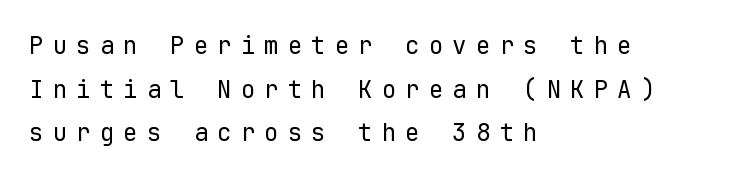
The image shows 24 px text type, upright; set left-aligned, line spacing 1.82x, unusually wide letter spacing (+0.38 em), not underlined.
